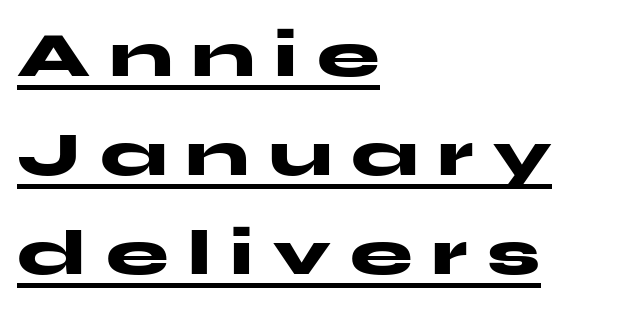
The letters are spread apart with noticeably loose tracking. Heavy-handed strokes throughout: this text is bold. Notice how descenders clear the ascenders below comfortably — that's standard leading. The face used here appears with an underline applied.
